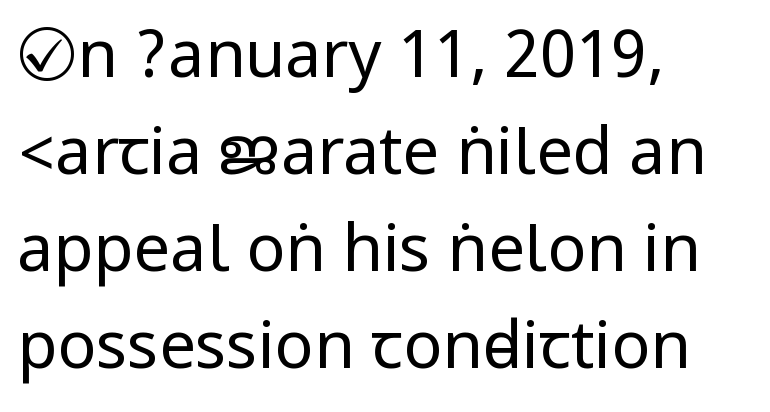
Plain, unruled lines of type. A typesetter would label this face a sans. In terms of leading, this rendering sits right in the middle. The specimen reads as upright at a glance. The type is set solid horizontally, with unmodified tracking.
